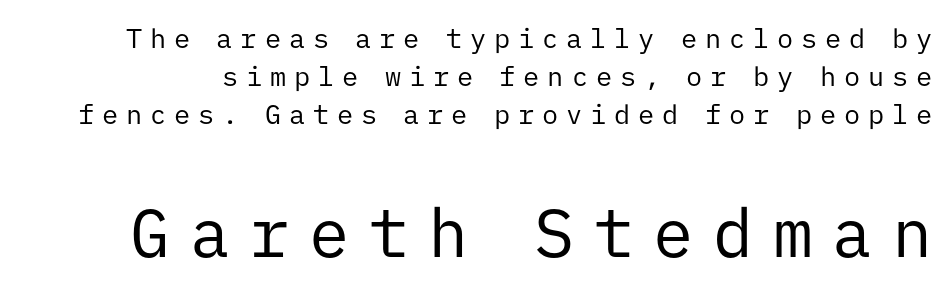
Q: Is the text bold? A: No.
Q: Is the text italic (slanted)? A: No, it is upright.
Q: Is the typeface a serif or a sans-serif typeface? A: Sans-serif.
Q: Is the text underlined? A: No.
Q: Is the spacing between letters normal or unusually wide? A: Unusually wide.
Q: Is the spacing between lines tight, normal or loose? A: Normal.
Q: Which block of text is set in a larger size, the first (top) or the second (bottom)? A: The second (bottom) one.
Q: Width (condensed, normal, or wide)? A: Normal.
Q: Stroke contrast? A: Low.
Q: x-height? A: Medium.
Q: Monospaced? A: Yes.
